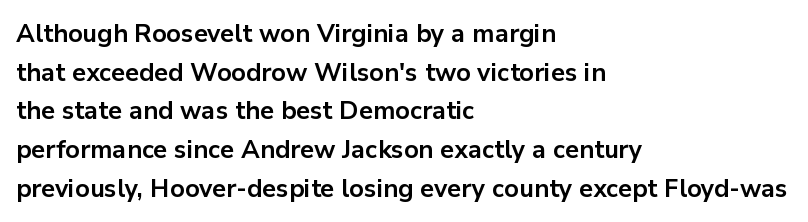
The image shows 25 px bold type, upright; set left-aligned, normal line spacing (1.55x), normal letter spacing, not underlined.
